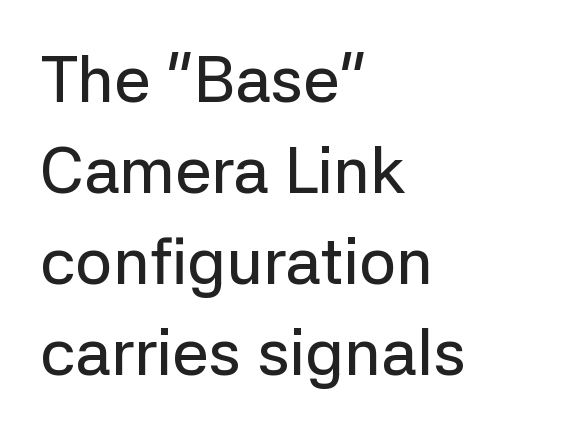
{"serif": "no", "italic": "no", "width": "normal", "stroke_contrast": "low", "x_height": "medium", "monospaced": "no", "underline": "no", "align": "left", "line_spacing": "normal", "line_spacing_ratio": 1.4, "letter_spacing": "normal", "letter_spacing_em": 0.0, "glyph_px": 65}
